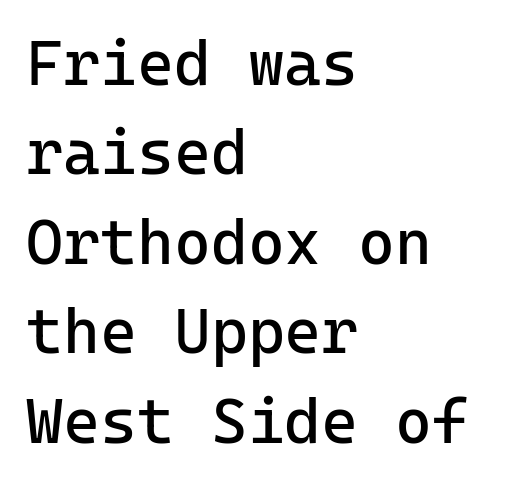
The image shows 63 px regular-weight sans-serif type, upright, monospaced; set left-aligned, normal line spacing (1.42x), normal letter spacing, not underlined; low stroke contrast and a medium x-height.
